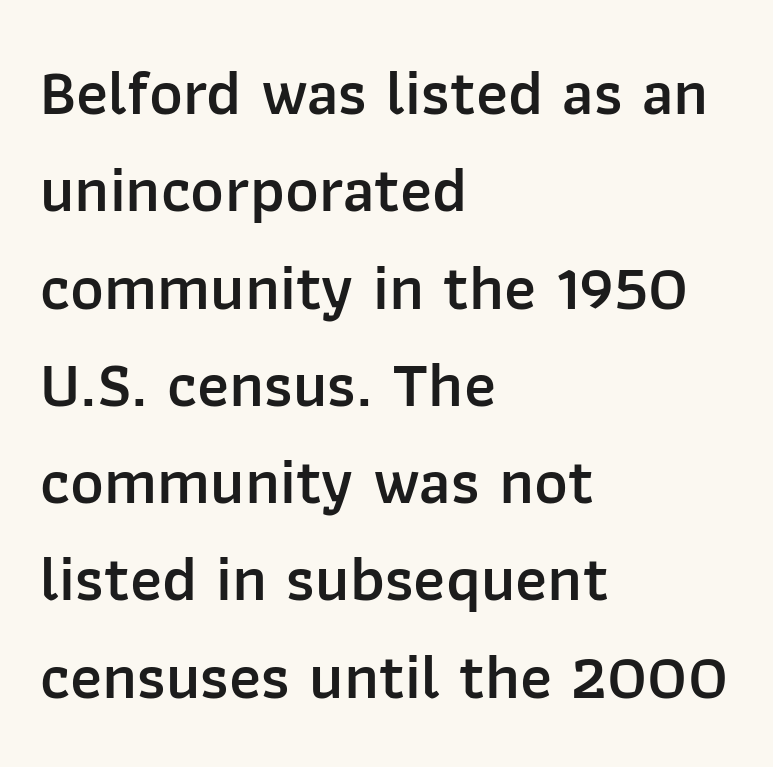
{"serif": "no", "italic": "no", "bold": "semi", "weight": "semibold", "width": "normal", "stroke_contrast": "low", "x_height": "medium", "monospaced": "no", "underline": "no", "align": "left", "line_spacing": "normal", "line_spacing_ratio": 1.52, "letter_spacing": "normal", "letter_spacing_em": 0.0, "glyph_px": 64}
